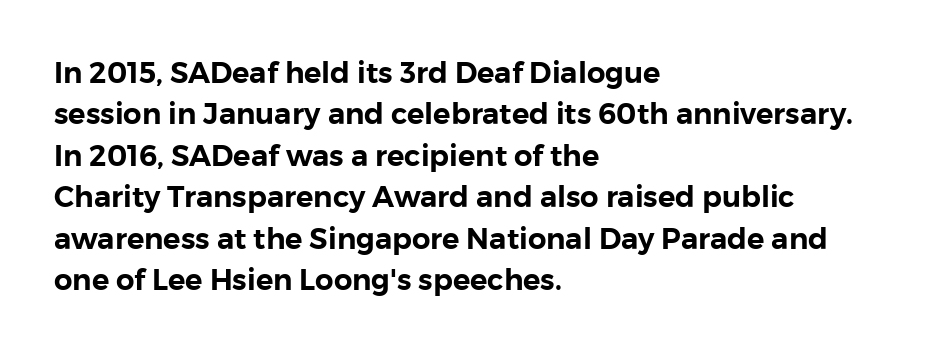
The image shows 29 px sans-serif type, upright; set left-aligned, normal line spacing (1.43x), normal letter spacing, not underlined; low stroke contrast and a medium x-height.
